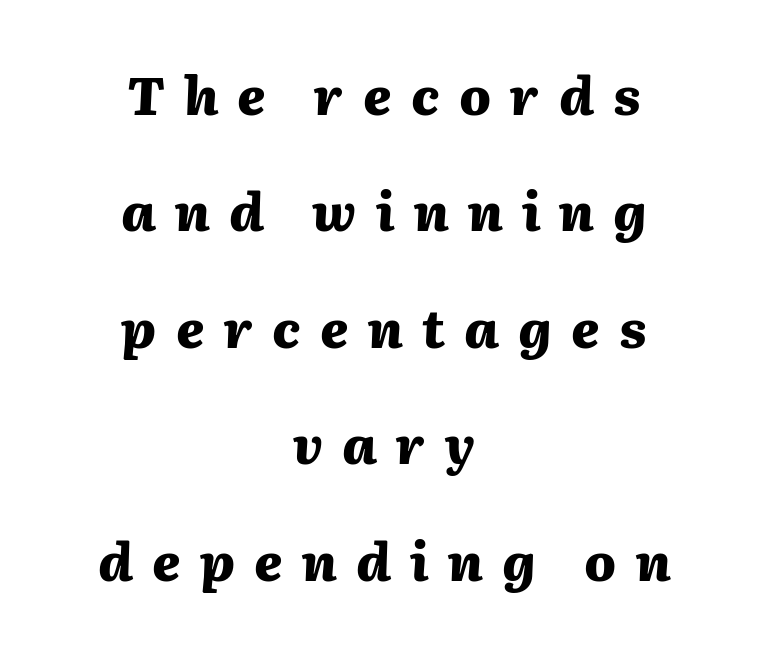
The image shows 52 px heavy type, italic (leaning right); set centered, loose line spacing (2.24x), unusually wide letter spacing (+0.37 em), not underlined; medium stroke contrast and a medium x-height.
